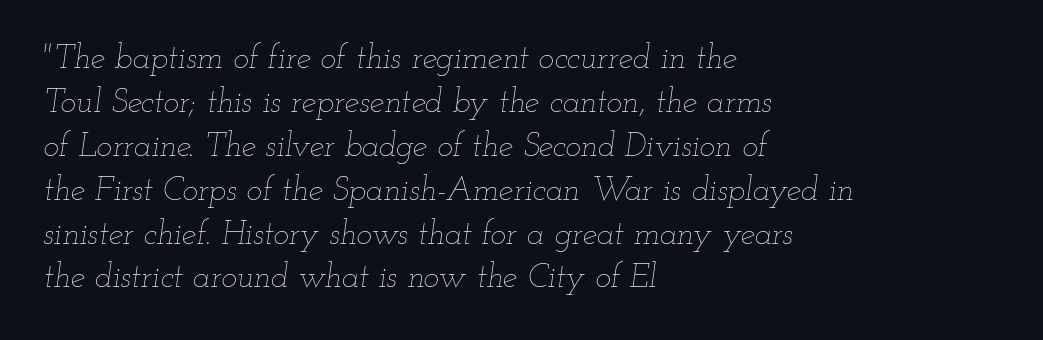
Do the characters align in a grid? No, the font is proportional. Decoration check: the copy has no underline. The passage shown is not bold in any degree. Honestly, the row spacing looks completely unremarkable. The specimen reads as italic at a glance. Short note: letters normally spaced.
